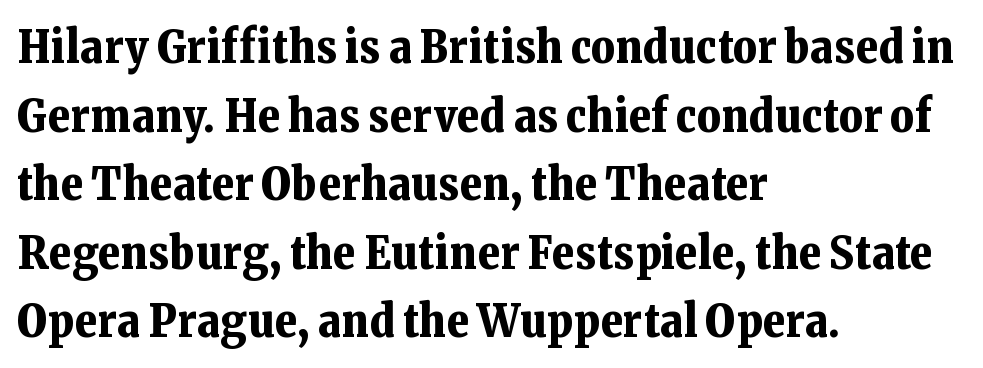
The image shows 46 px bold serif type, upright; set left-aligned, normal line spacing (1.49x), normal letter spacing, not underlined; low stroke contrast and a medium x-height.
